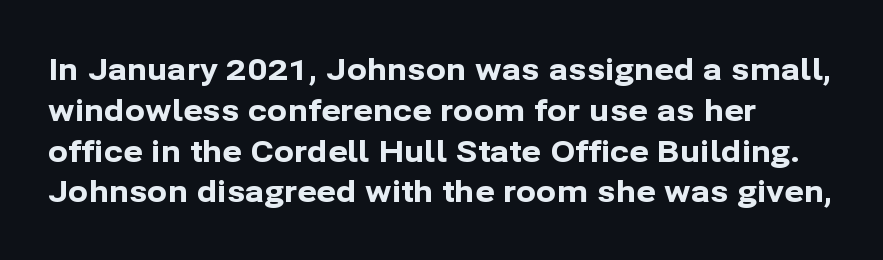
The image shows 30 px bold sans-serif type, upright; set left-aligned, normal line spacing (1.36x), normal letter spacing, not underlined; low stroke contrast and a medium x-height.
